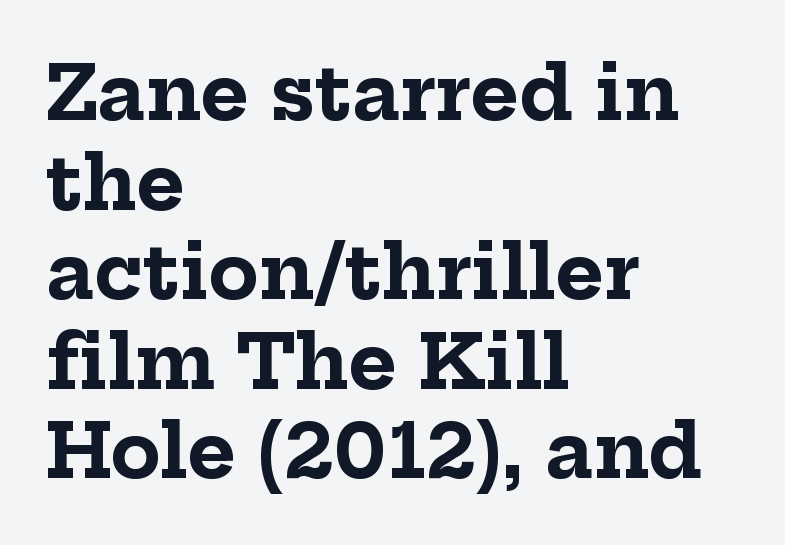
Q: Is the text bold? A: Yes.
Q: Is the text italic (slanted)? A: No, it is upright.
Q: Is the typeface a serif or a sans-serif typeface? A: Serif.
Q: Is the text underlined? A: No.
Q: How is the paragraph aligned? A: Left-aligned.
Q: Is the spacing between letters normal or unusually wide? A: Normal.
Q: Width (condensed, normal, or wide)? A: Normal.
Q: Stroke contrast? A: Low.
Q: x-height? A: Medium.
Q: Monospaced? A: No.
